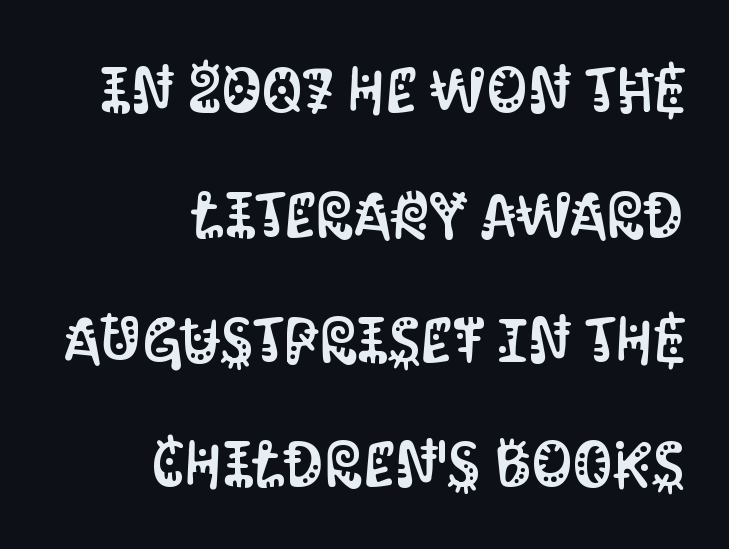
Q: Is the text italic (slanted)? A: No, it is upright.
Q: Is the typeface a serif or a sans-serif typeface? A: Sans-serif.
Q: Is the text underlined? A: No.
Q: How is the paragraph aligned? A: Right-aligned.
Q: Is the spacing between letters normal or unusually wide? A: Normal.
Q: Is the spacing between lines tight, normal or loose? A: Loose.
Q: Width (condensed, normal, or wide)? A: Condensed.
Q: Stroke contrast? A: Medium.
Q: x-height? A: Large.
Q: Monospaced? A: No.
